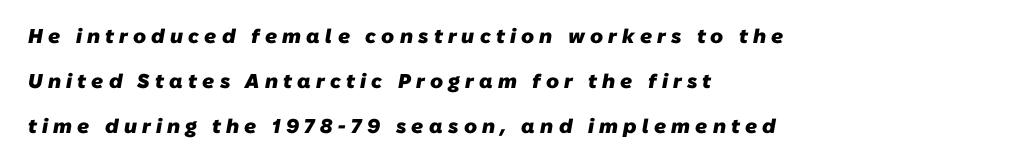
Q: Is the text bold? A: Yes.
Q: Is the text underlined? A: No.
Q: How is the paragraph aligned? A: Left-aligned.
Q: Is the spacing between letters normal or unusually wide? A: Unusually wide.
Q: Is the spacing between lines tight, normal or loose? A: Loose.
